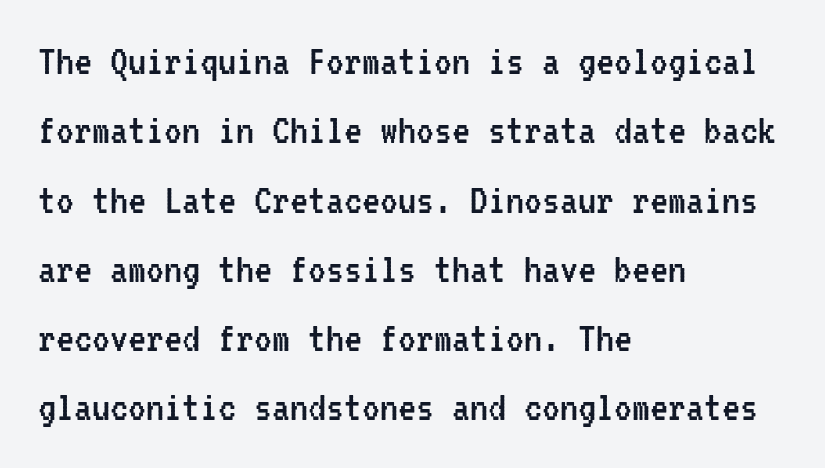
You could call the tracking neutral — neither tight nor loose. Is there any slant? The stems are plumb. Short and long lines alike share a common starting point at left. Stroke terminals: plain, sans-serif. Fixed-width glyphs throughout — classic coding-font behaviour. Each row of text sits above clean, open space.
